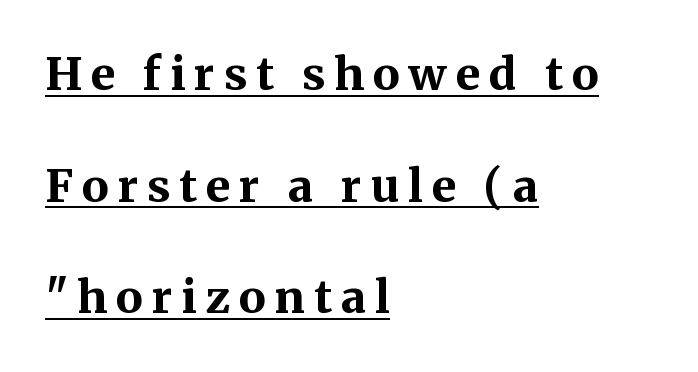
The image shows 45 px bold serif type, upright; set left-aligned, loose line spacing (2.48x), unusually wide letter spacing (+0.2 em), underlined; medium stroke contrast and a medium x-height.
